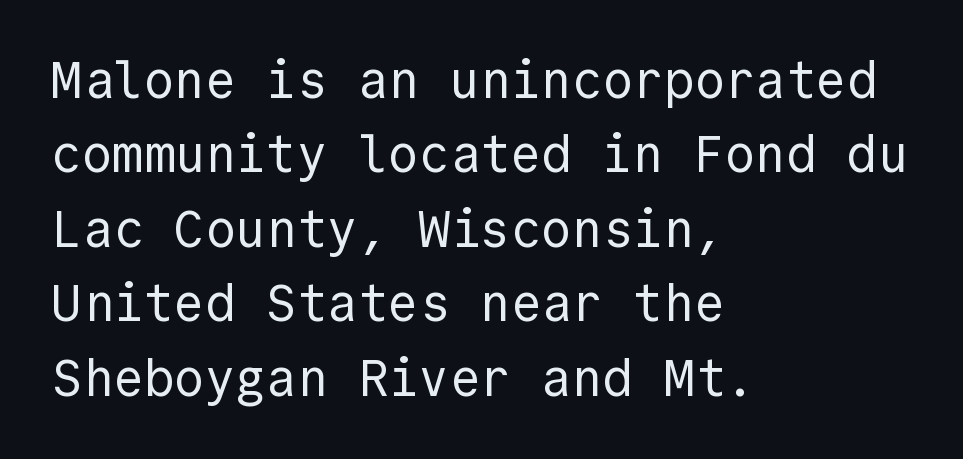
{"serif": "no", "italic": "no", "bold": "no", "weight": "regular", "width": "normal", "x_height": "medium", "monospaced": "yes", "underline": "no", "align": "left", "line_spacing": "normal", "line_spacing_ratio": 1.46, "letter_spacing": "normal", "letter_spacing_em": 0.0, "glyph_px": 51}
